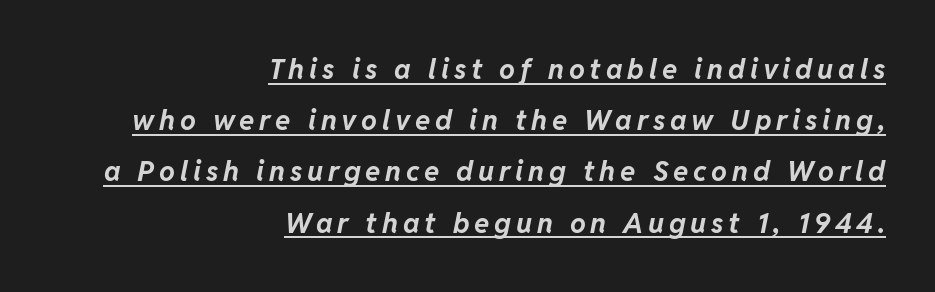
The paragraph shown leans on its right margin. A typesetter would call this proportional, since set widths differ per character. The string is rendered with underlining switched on. The passage shown is emphatically bold. These lines were composed using italics.
